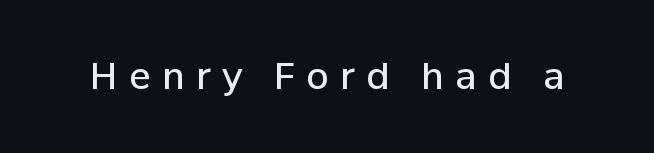
Weight: semibold (demi). Rendered with straight, roman letterforms. Each letter keeps its own natural width here, so spacing adapts to shape. The horizontal fit of the characters is loose and conspicuously gappy. Does the type have serifs? No, each stem ends abruptly. The baseline area is clear.
